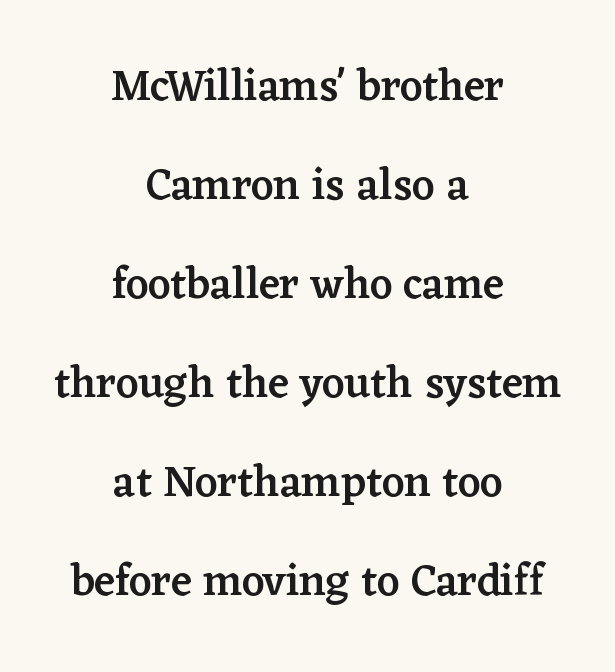
The image shows 44 px semibold serif type, upright; set centered, loose line spacing (2.25x), normal letter spacing, not underlined; low stroke contrast and a medium x-height.
